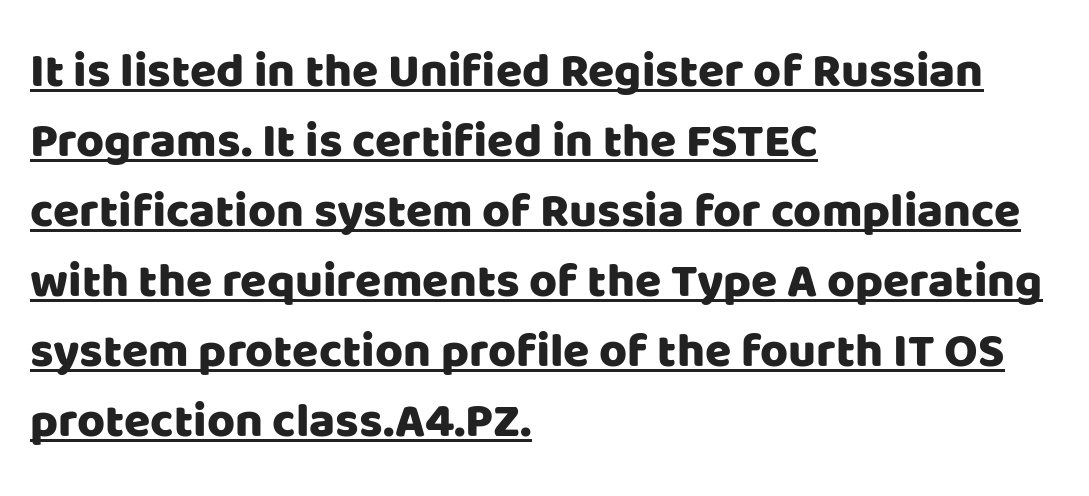
{"serif": "no", "italic": "no", "width": "normal", "stroke_contrast": "low", "x_height": "large", "monospaced": "no", "underline": "yes", "align": "left", "line_spacing": "normal", "line_spacing_ratio": 1.46, "letter_spacing": "normal", "letter_spacing_em": 0.0, "glyph_px": 48}
